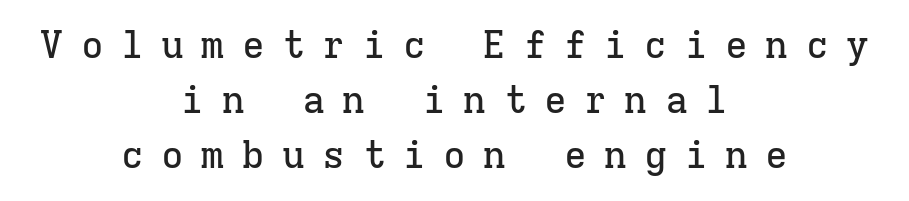
{"serif": "yes", "italic": "no", "width": "normal", "stroke_contrast": "low", "x_height": "medium", "monospaced": "yes", "underline": "no", "align": "center", "line_spacing": "normal", "line_spacing_ratio": 1.45, "letter_spacing": "wide", "letter_spacing_em": 0.46, "glyph_px": 38}
